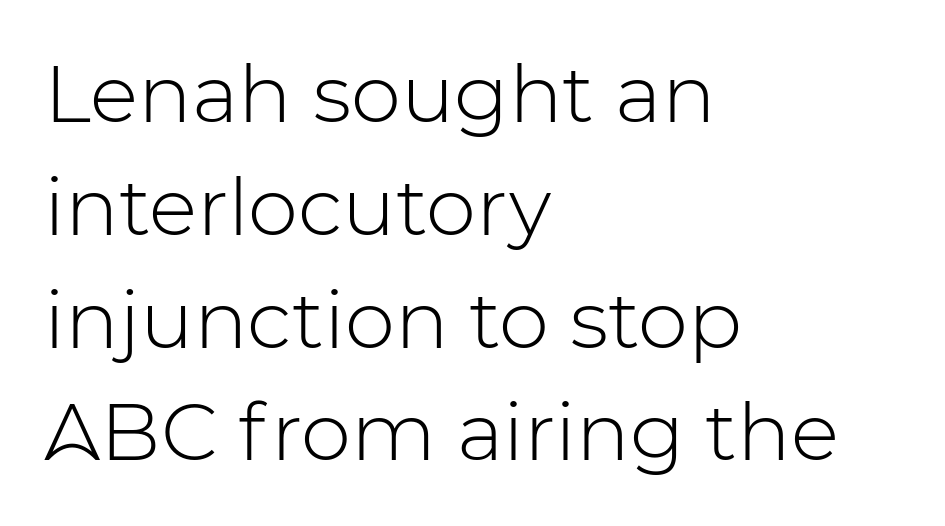
Q: Is the text bold? A: No.
Q: Is the text italic (slanted)? A: No, it is upright.
Q: Is the typeface a serif or a sans-serif typeface? A: Sans-serif.
Q: Is the text underlined? A: No.
Q: How is the paragraph aligned? A: Left-aligned.
Q: Is the spacing between letters normal or unusually wide? A: Normal.
Q: Is the spacing between lines tight, normal or loose? A: Normal.
Q: Width (condensed, normal, or wide)? A: Normal.
Q: Stroke contrast? A: Low.
Q: x-height? A: Medium.
Q: Monospaced? A: No.
